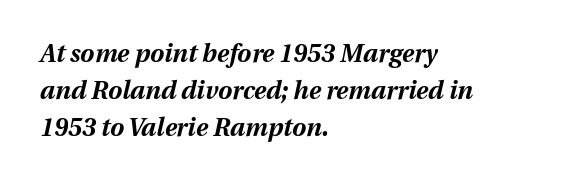
The image shows 25 px bold type, italic (leaning right); set left-aligned, normal line spacing (1.49x), normal letter spacing, not underlined.
